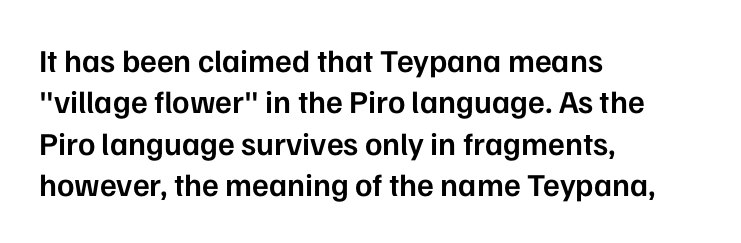
The image shows 32 px semibold sans-serif type, upright; set left-aligned, normal line spacing (1.29x), normal letter spacing, not underlined; low stroke contrast and a medium x-height.
